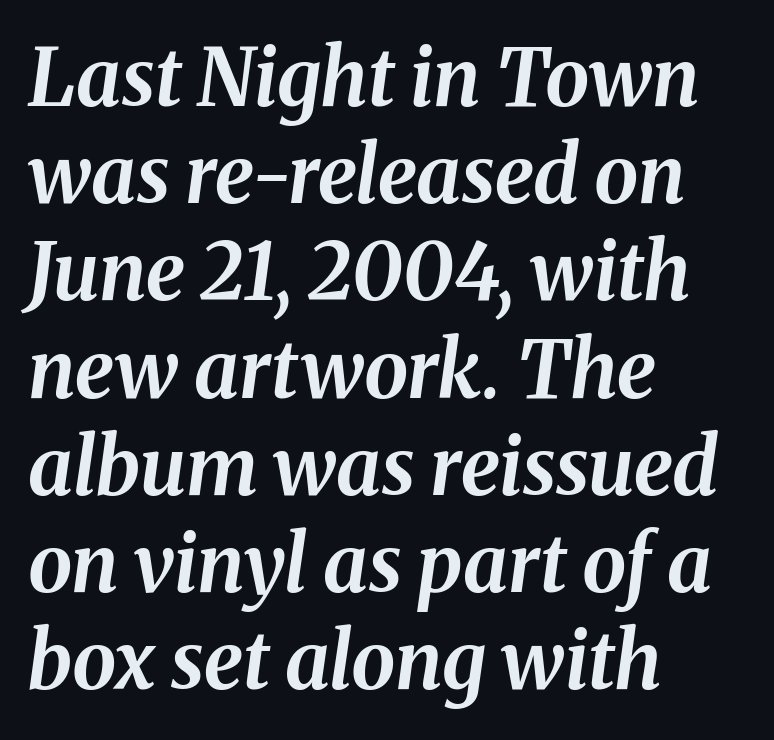
The image shows 79 px bold type, italic (leaning right); set left-aligned, line spacing 1.23x, normal letter spacing, not underlined; medium stroke contrast and a medium x-height.
